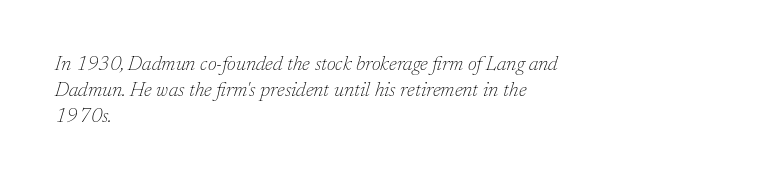
Students, observe: this is what conventionally led text looks like. Words float on clear page, feet unadorned. How are the letters spaced? Ordinarily, with no added tracking. Weight: in the light-to-regular range. Left-aligned paragraph, ragged on the right.
